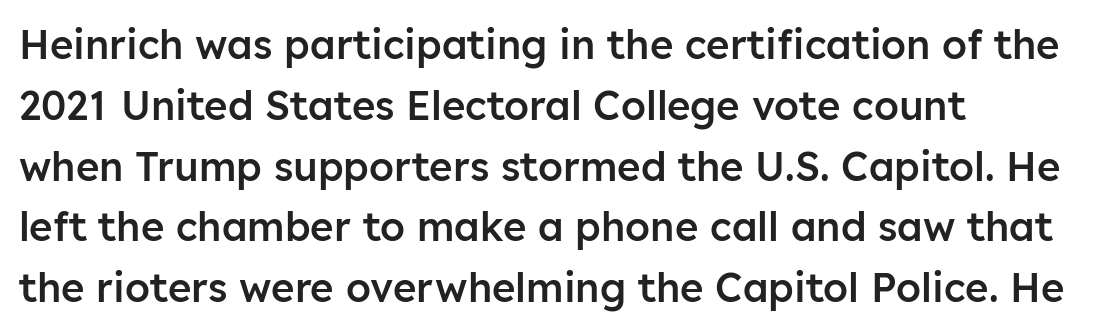
{"serif": "no", "italic": "no", "bold": "semi", "weight": "semibold", "width": "normal", "stroke_contrast": "low", "x_height": "medium", "monospaced": "no", "underline": "no", "align": "left", "line_spacing": "normal", "line_spacing_ratio": 1.52, "letter_spacing": "normal", "letter_spacing_em": 0.0, "glyph_px": 40}
